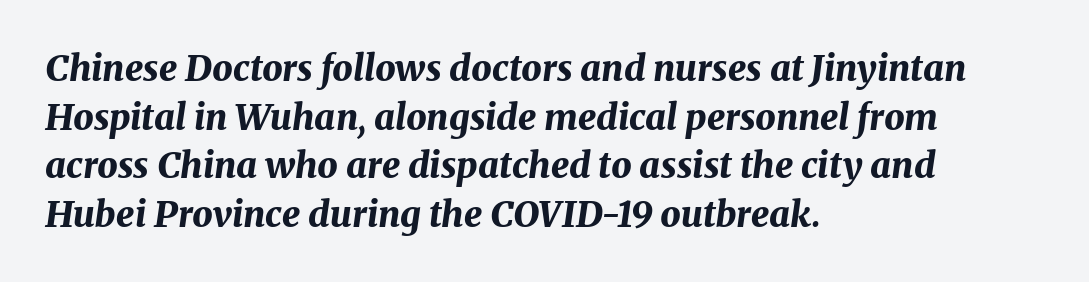
Q: Is the text bold? A: Yes.
Q: Is the text italic (slanted)? A: Yes, it leans right by about 8 degrees.
Q: Is the text underlined? A: No.
Q: How is the paragraph aligned? A: Left-aligned.
Q: Is the spacing between letters normal or unusually wide? A: Normal.
Q: Is the spacing between lines tight, normal or loose? A: Normal.
Q: Width (condensed, normal, or wide)? A: Normal.
Q: Stroke contrast? A: Medium.
Q: x-height? A: Medium.
Q: Monospaced? A: No.
